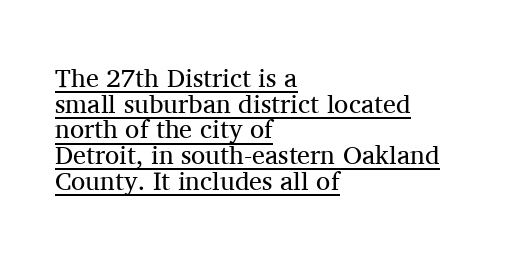
Q: Is the text bold? A: No.
Q: Is the text italic (slanted)? A: No, it is upright.
Q: Is the text underlined? A: Yes.
Q: How is the paragraph aligned? A: Left-aligned.
Q: Is the spacing between letters normal or unusually wide? A: Normal.
Q: Is the spacing between lines tight, normal or loose? A: Tight.
